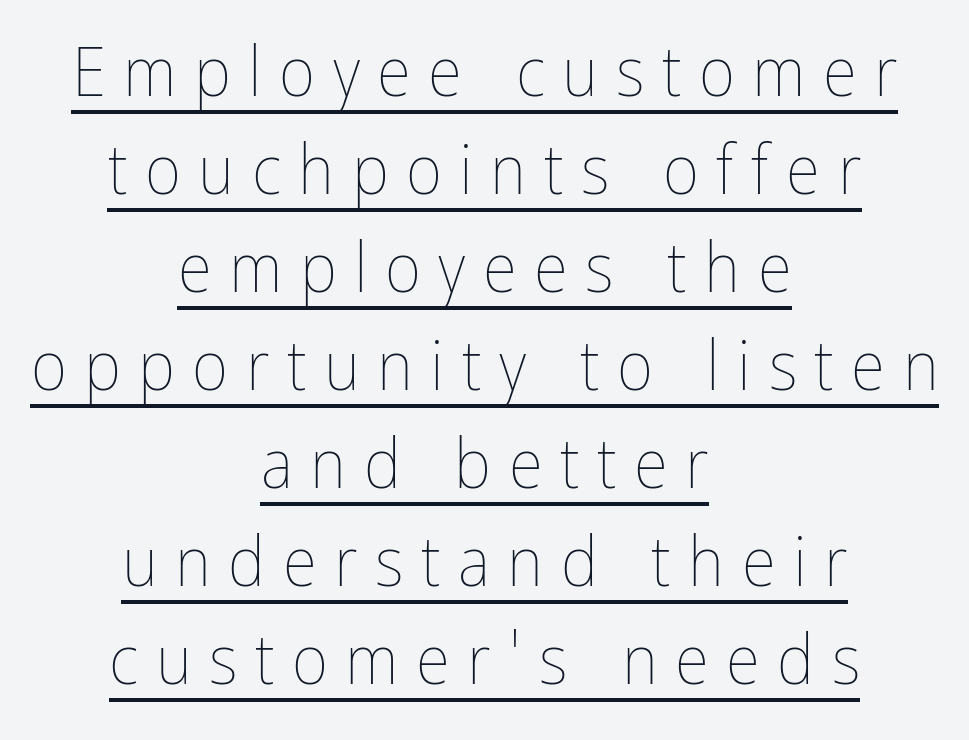
{"italic": "no", "bold": "no", "weight": "thin", "width": "condensed", "stroke_contrast": "low", "x_height": "medium", "monospaced": "no", "underline": "yes", "align": "center", "line_spacing": "normal", "line_spacing_ratio": 1.4, "letter_spacing": "wide", "letter_spacing_em": 0.25, "glyph_px": 70}
